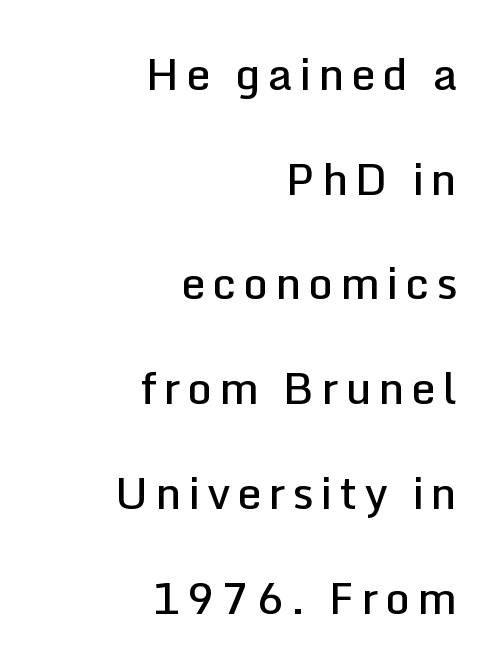
Line endings align vertically; line beginnings do not. Italic? Not at all — the glyphs are vertical. In terms of weight, the rendering is demibold, just under bold. The face used here is proportionally spaced, like ordinary book or web type. Unmarked baselines from the first word to the last. Nope, no serifs anywhere on these letters.
